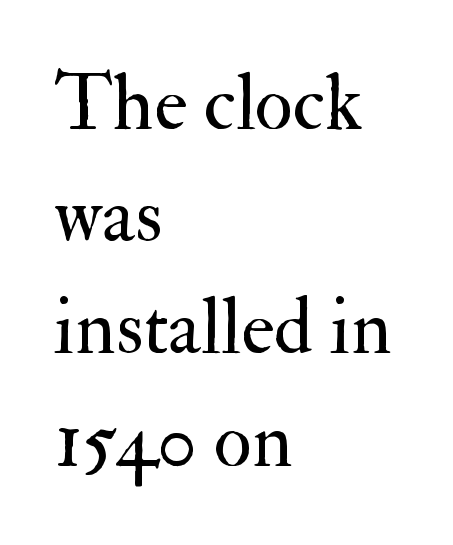
{"serif": "yes", "italic": "no", "bold": "no", "weight": "regular", "width": "normal", "stroke_contrast": "medium", "x_height": "small", "monospaced": "no", "underline": "no", "align": "left", "line_spacing": "normal", "line_spacing_ratio": 1.42, "letter_spacing": "normal", "letter_spacing_em": 0.0, "glyph_px": 79}
